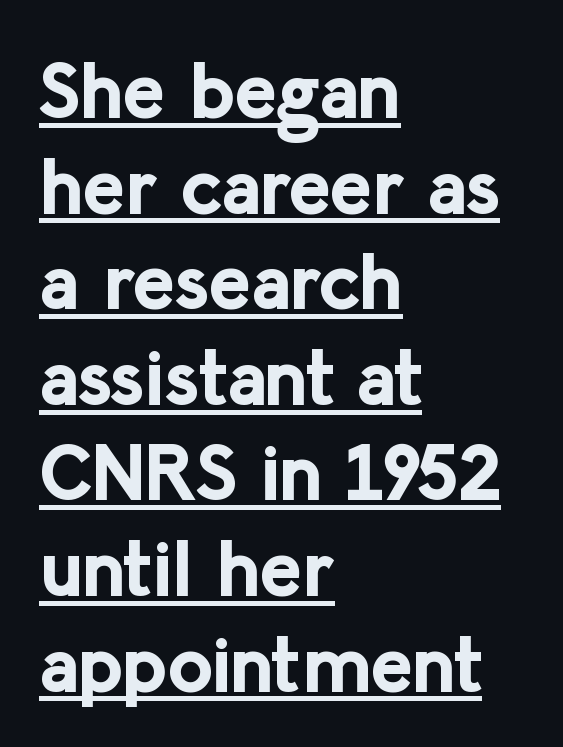
This sample uses plain, unmodified letter spacing. The strokes are fattened all the way to bold. What kind of face is this? One without serifs — a sans. Posture: upright roman. The string is rendered with underlining switched on.
